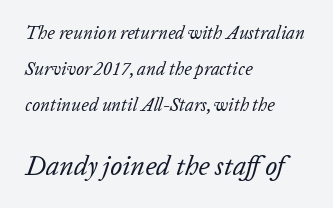
Does extra space separate the letters? No, they use regular spacing. Caption: multi-line text, flush left, ragged right. Leading: increased. The foot of each line stays bare and open.
